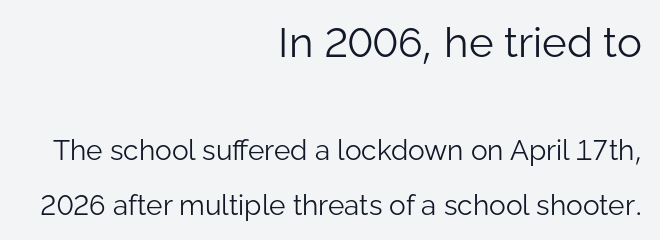
Font category for this specimen: sans-serif. Unmarked baselines from the first word to the last. These lines were composed using upright roman letters. A student would call this right alignment; a typographer would say flush right, rag left.
